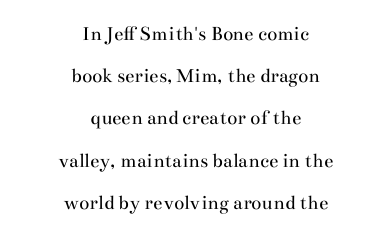
{"italic": "no", "bold": "no", "underline": "no", "align": "center", "line_spacing": "loose", "line_spacing_ratio": 2.01, "letter_spacing": "normal", "letter_spacing_em": 0.0, "glyph_px": 21}
